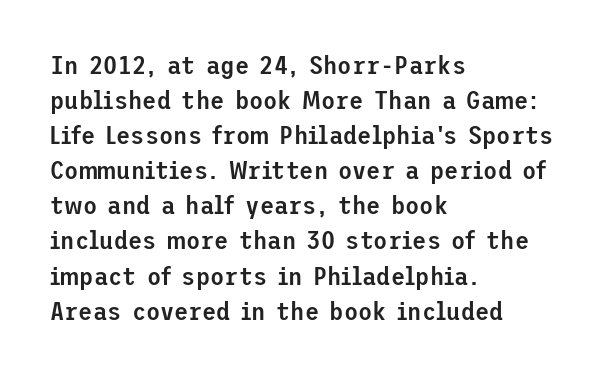
The image shows 26 px text type, upright; set left-aligned, normal line spacing (1.35x), normal letter spacing, not underlined.
